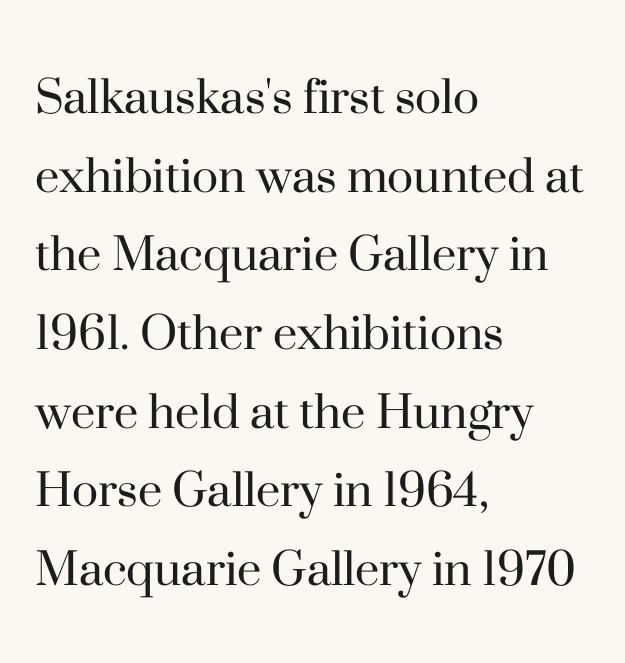
The image shows 55 px regular-weight serif type, upright; set left-aligned, normal line spacing (1.43x), normal letter spacing, not underlined; high stroke contrast and a small x-height.
